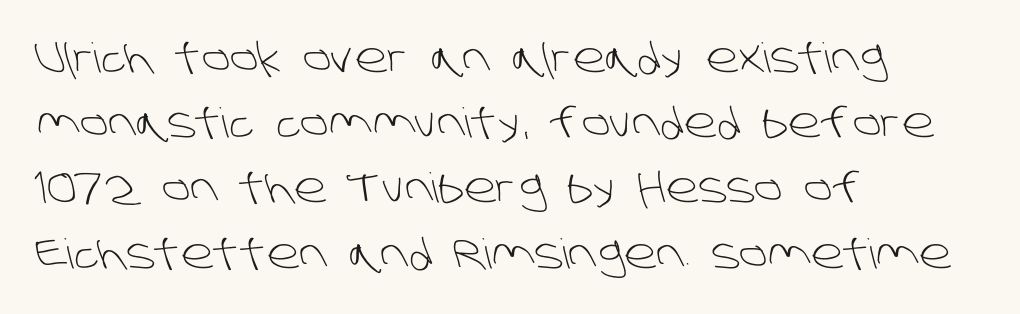
Q: Is the text bold? A: No.
Q: Is the typeface a serif or a sans-serif typeface? A: Sans-serif.
Q: Is the text underlined? A: No.
Q: How is the paragraph aligned? A: Left-aligned.
Q: Is the spacing between letters normal or unusually wide? A: Normal.
Q: Is the spacing between lines tight, normal or loose? A: Normal.
Q: Width (condensed, normal, or wide)? A: Normal.
Q: Stroke contrast? A: Low.
Q: x-height? A: Large.
Q: Monospaced? A: No.
